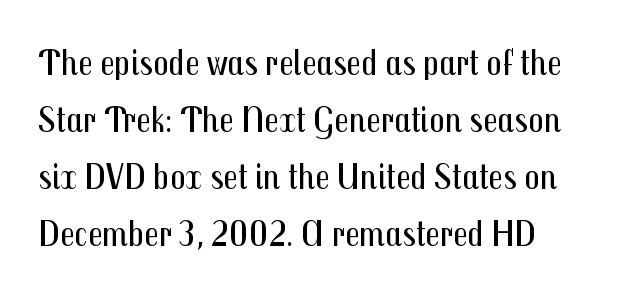
The image shows 38 px regular-weight, condensed sans-serif type, upright; set normal line spacing (1.5x), normal letter spacing, not underlined; medium stroke contrast and a medium x-height.
